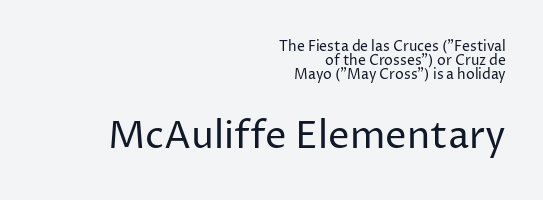
{"serif": "no", "italic": "no", "bold": "no", "weight": "regular", "width": "normal", "stroke_contrast": "low", "x_height": "medium", "monospaced": "no", "underline": "no", "align": "right", "line_spacing": "tight", "line_spacing_ratio": 1.01, "letter_spacing": "normal", "letter_spacing_em": 0.0, "larger_block": "second", "size_ratio": 2.71, "glyph_px": 38}
